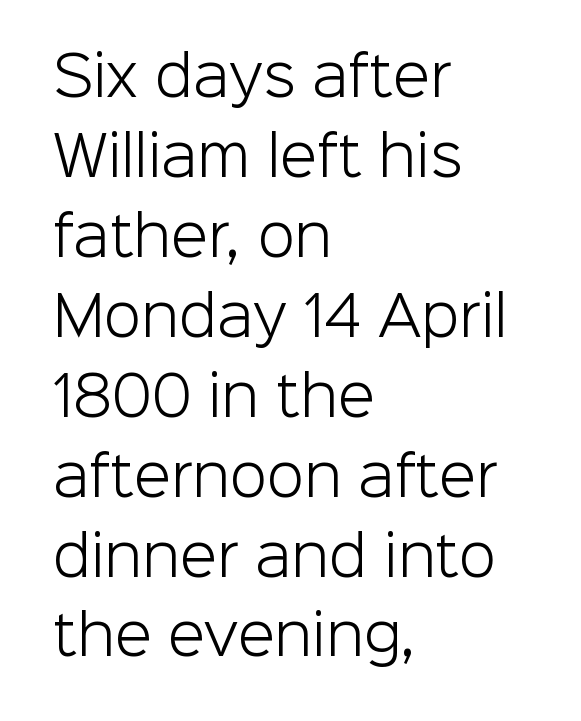
The image shows 54 px light sans-serif type, upright; set left-aligned, normal line spacing (1.48x), normal letter spacing, not underlined; low stroke contrast and a medium x-height.
